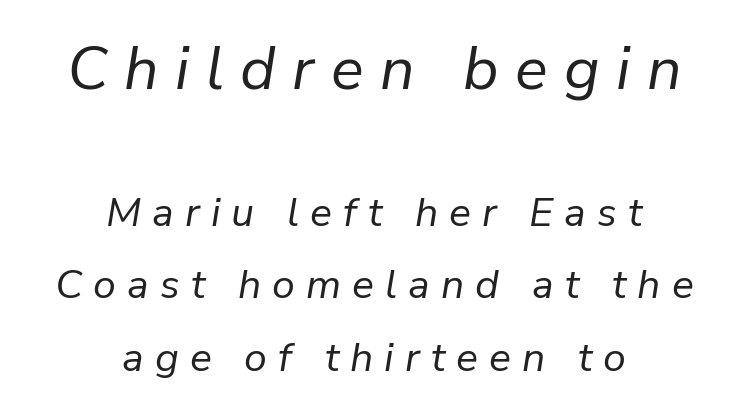
The image shows 61 px regular-weight type, italic (leaning right); set centered, line spacing 1.77x, unusually wide letter spacing (+0.27 em), not underlined; the first (top) block is 1.49x larger; low stroke contrast and a medium x-height.
